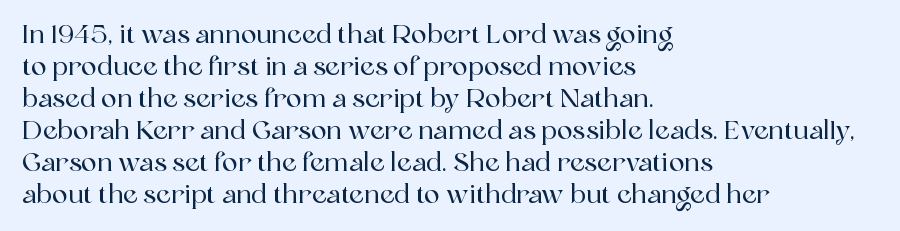
{"italic": "no", "underline": "no", "align": "left", "line_spacing_ratio": 1.23, "letter_spacing": "normal", "letter_spacing_em": 0.0, "glyph_px": 26}
